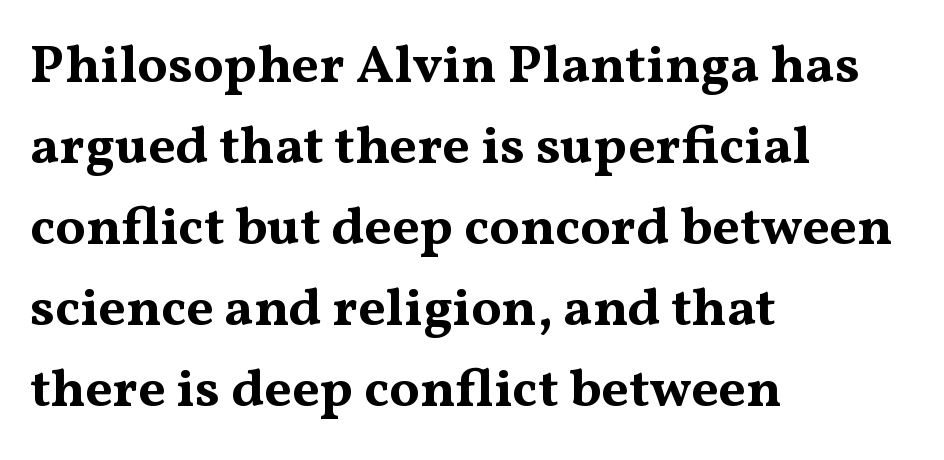
The image shows 54 px bold, wide serif type, upright; set left-aligned, normal line spacing (1.5x), normal letter spacing, not underlined; medium stroke contrast and a medium x-height.
